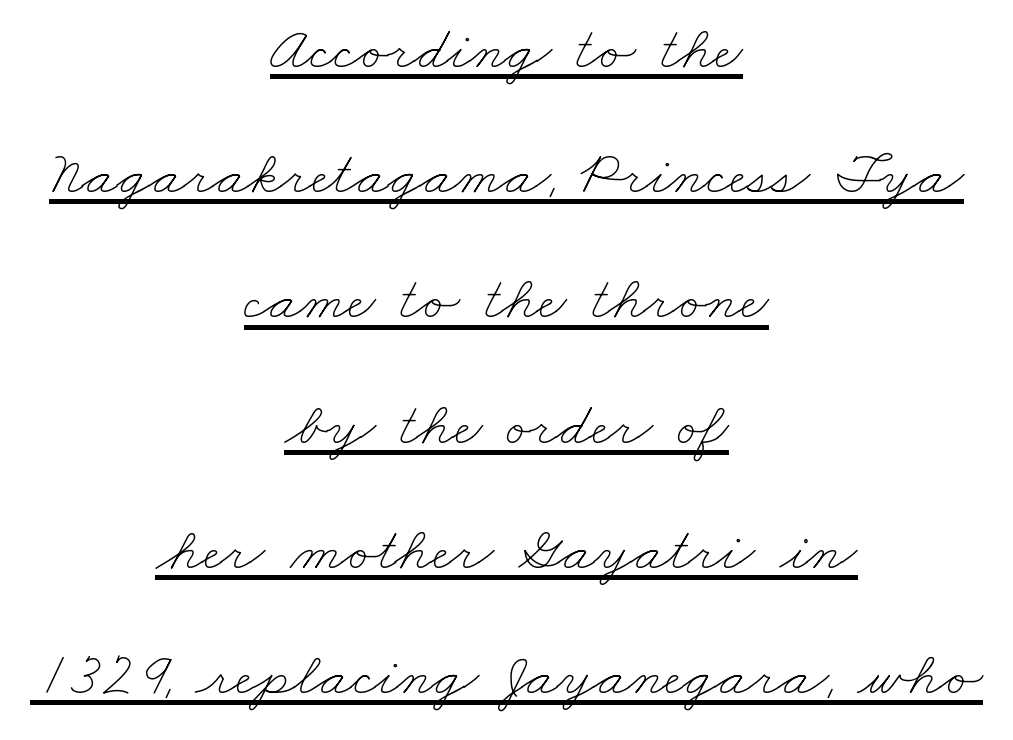
Somebody hit Ctrl+U on this one — the words are underlined. Bold? No — there's no thickening of the strokes. What stands out about the letter spacing? Nothing — it is the standard amount. Visually the block forms a symmetrical silhouette, jagged on both flanks. Vertically, the passage feels expansive, rows floating well apart.
